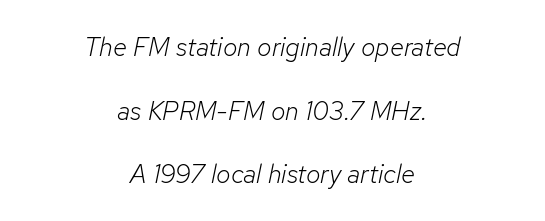
Q: Is the text bold? A: No.
Q: Is the text italic (slanted)? A: Yes, it leans right by about 12 degrees.
Q: Is the text underlined? A: No.
Q: How is the paragraph aligned? A: Centered.
Q: Is the spacing between letters normal or unusually wide? A: Normal.
Q: Is the spacing between lines tight, normal or loose? A: Loose.
